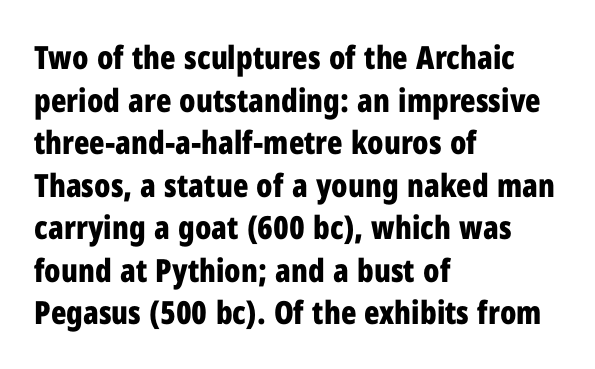
{"serif": "no", "italic": "no", "bold": "yes", "weight": "bold", "width": "condensed", "stroke_contrast": "low", "x_height": "medium", "monospaced": "no", "underline": "no", "align": "left", "line_spacing": "normal", "line_spacing_ratio": 1.33, "letter_spacing": "normal", "letter_spacing_em": 0.0, "glyph_px": 32}
